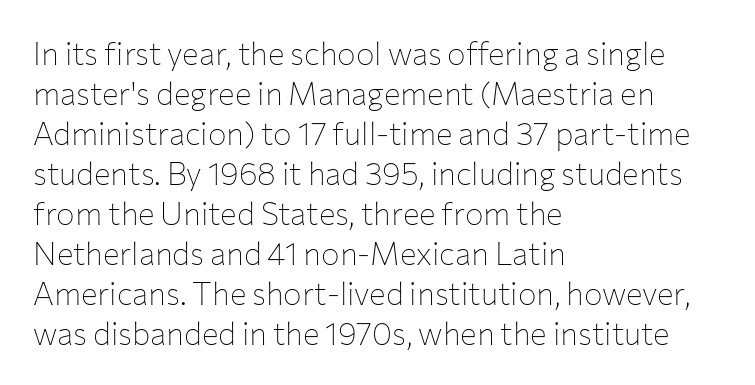
{"serif": "no", "italic": "no", "bold": "no", "weight": "thin", "width": "normal", "stroke_contrast": "low", "x_height": "medium", "monospaced": "no", "underline": "no", "align": "left", "line_spacing": "normal", "line_spacing_ratio": 1.29, "letter_spacing": "normal", "letter_spacing_em": 0.0, "glyph_px": 31}
